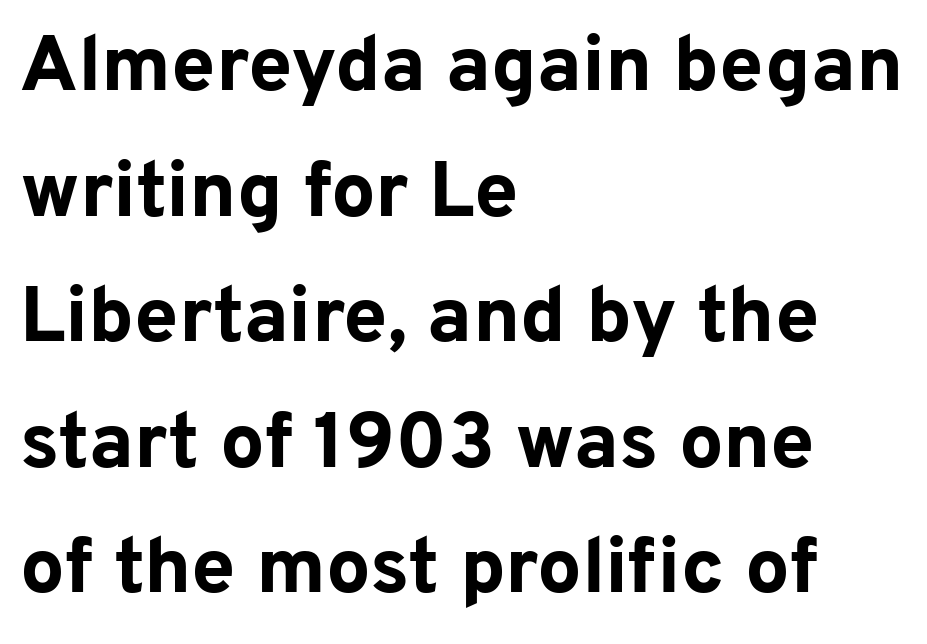
The image shows 79 px bold sans-serif type, upright; set left-aligned, normal line spacing (1.59x), normal letter spacing, not underlined; low stroke contrast and a medium x-height.
